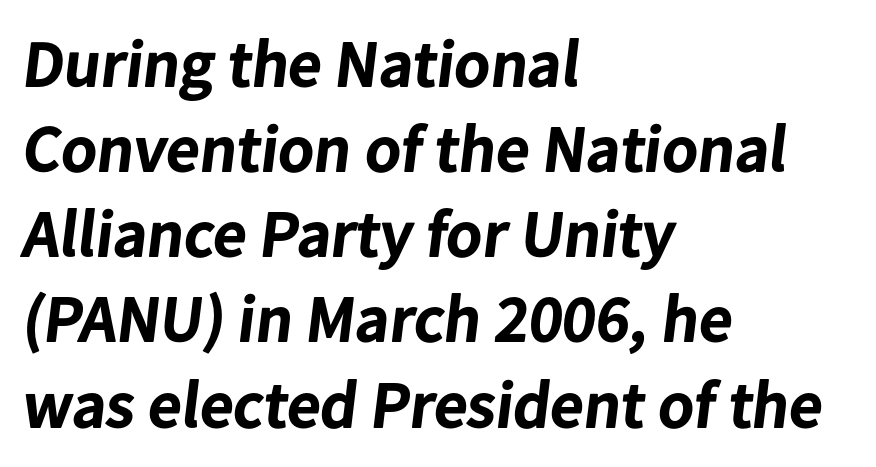
No extra tracking has been applied to these lines. Horizontal bands of white between lines are of average thickness. The paragraph has a hard left edge and a soft right edge. These lines are composed in type without serifs. Character widths vary here, with narrow letters taking less room than wide ones.
